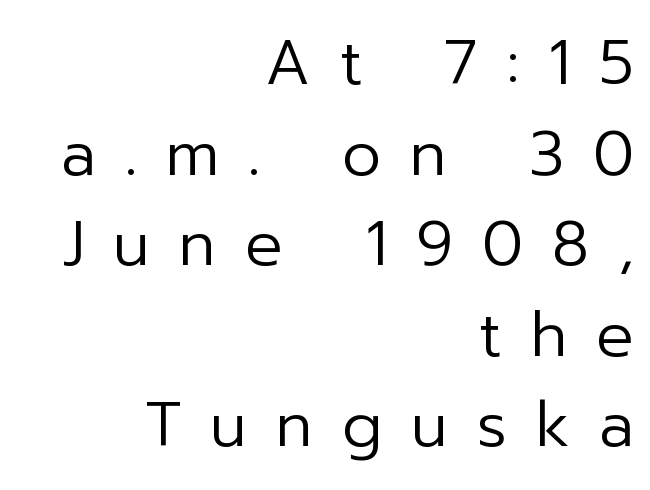
Q: Is the text bold? A: No.
Q: Is the text italic (slanted)? A: No, it is upright.
Q: Is the typeface a serif or a sans-serif typeface? A: Sans-serif.
Q: Is the text underlined? A: No.
Q: How is the paragraph aligned? A: Right-aligned.
Q: Is the spacing between letters normal or unusually wide? A: Unusually wide.
Q: Is the spacing between lines tight, normal or loose? A: Normal.
Q: Width (condensed, normal, or wide)? A: Normal.
Q: Stroke contrast? A: Low.
Q: x-height? A: Medium.
Q: Monospaced? A: No.
